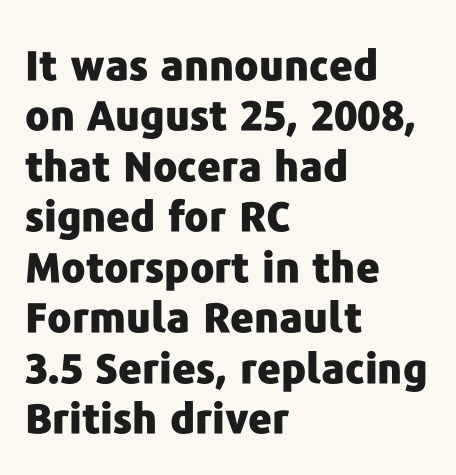
The image shows 41 px heavy sans-serif type, upright; set left-aligned, line spacing 1.23x, normal letter spacing, not underlined; low stroke contrast and a medium x-height.
